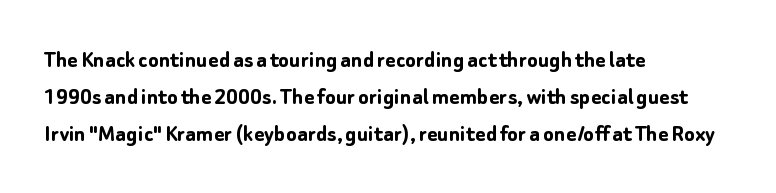
The image shows 25 px bold type, upright; set left-aligned, normal line spacing (1.48x), normal letter spacing, not underlined.
